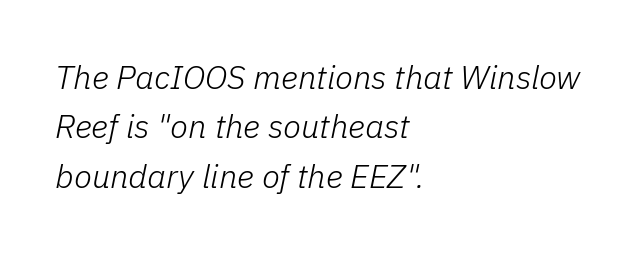
Q: Is the text bold? A: No.
Q: Is the text italic (slanted)? A: Yes, it leans right by about 11 degrees.
Q: Is the text underlined? A: No.
Q: How is the paragraph aligned? A: Left-aligned.
Q: Is the spacing between letters normal or unusually wide? A: Normal.
Q: Is the spacing between lines tight, normal or loose? A: Normal.
Q: Width (condensed, normal, or wide)? A: Normal.
Q: Stroke contrast? A: Low.
Q: x-height? A: Medium.
Q: Monospaced? A: No.
